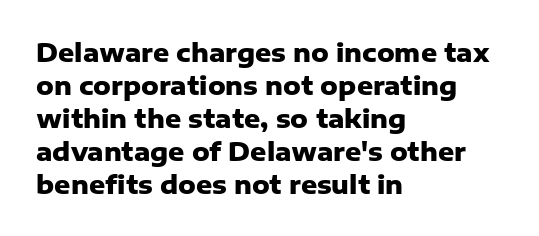
A full-strength bold gives these letters their thick strokes. The gaps between neighbouring characters are ordinary and unremarkable. The lines sit at an ordinary, default distance from one another. Descender tails drop into unmarked territory.
